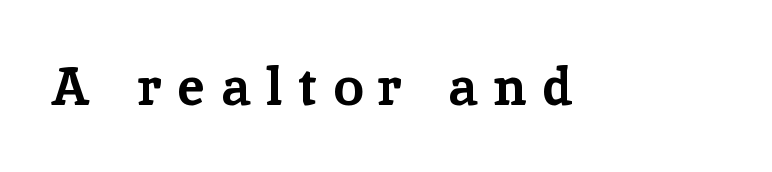
The rendering inserts visible extra space after every character. Unlike italic type, these characters show no tilt at all. A dark, heavy texture on the line: the type is bold. The face used here is proportionally spaced, like ordinary book or web type. Anything drawn beneath the words? Only blank space.
